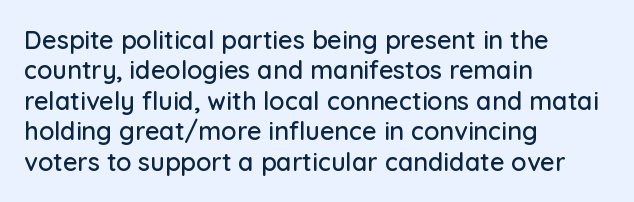
The typography opts for an upright posture over an oblique one. The letterforms sit shoulder to shoulder at normal distance. Compared with a centered layout, this one pins lines to the left instead. Descenders are the only things crossing below the line.
